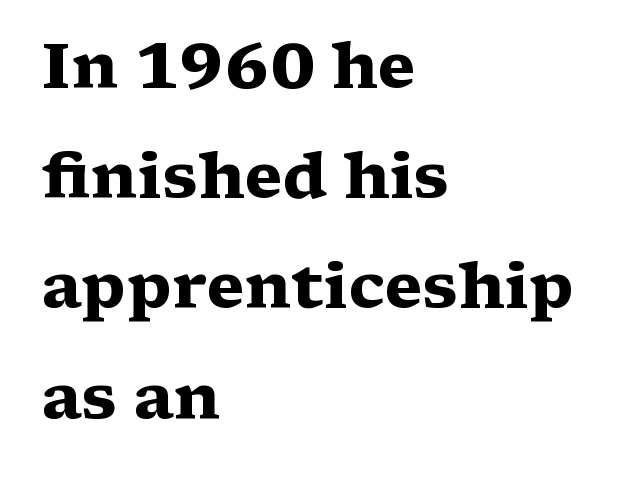
{"serif": "yes", "italic": "no", "bold": "yes", "weight": "heavy", "width": "wide", "stroke_contrast": "medium", "x_height": "medium", "monospaced": "no", "underline": "no", "align": "left", "line_spacing_ratio": 1.75, "letter_spacing": "normal", "letter_spacing_em": 0.0, "glyph_px": 63}
